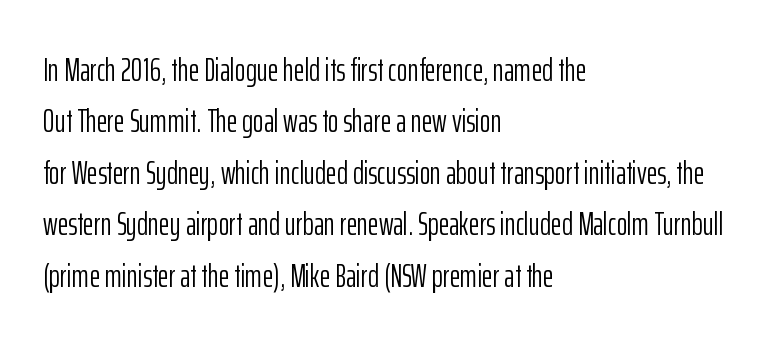
The image shows 33 px light, condensed sans-serif type, upright; set left-aligned, normal line spacing (1.56x), normal letter spacing, not underlined; low stroke contrast and a medium x-height.
